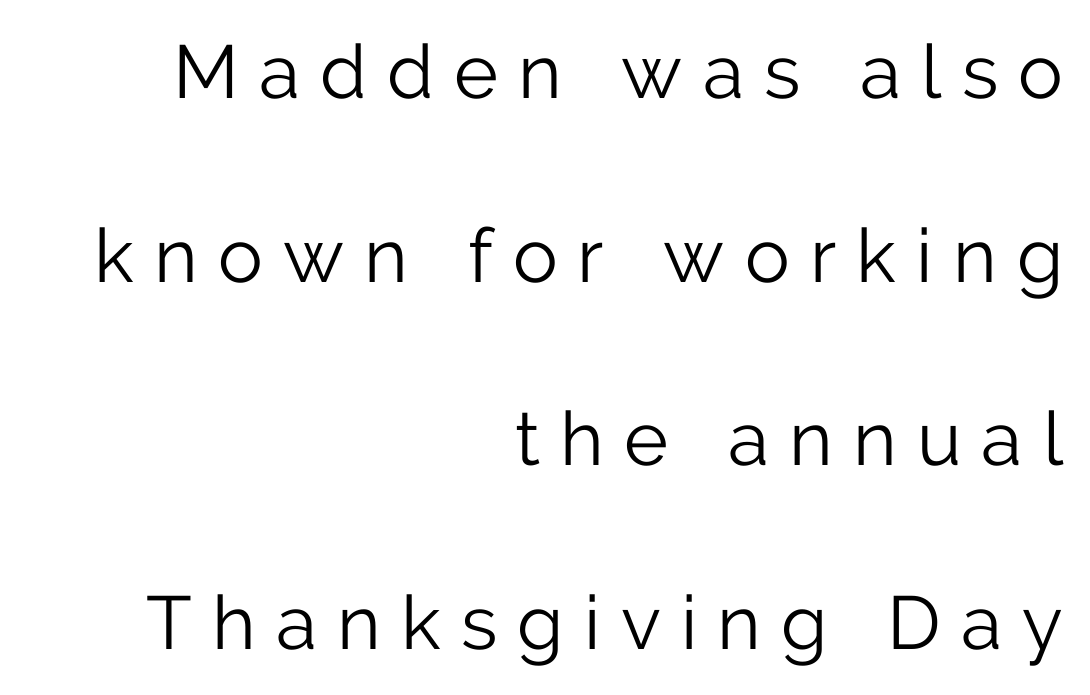
Q: Is the text bold? A: No.
Q: Is the text italic (slanted)? A: No, it is upright.
Q: Is the typeface a serif or a sans-serif typeface? A: Sans-serif.
Q: Is the text underlined? A: No.
Q: How is the paragraph aligned? A: Right-aligned.
Q: Is the spacing between letters normal or unusually wide? A: Unusually wide.
Q: Is the spacing between lines tight, normal or loose? A: Loose.
Q: Width (condensed, normal, or wide)? A: Normal.
Q: Stroke contrast? A: Low.
Q: x-height? A: Medium.
Q: Monospaced? A: No.
